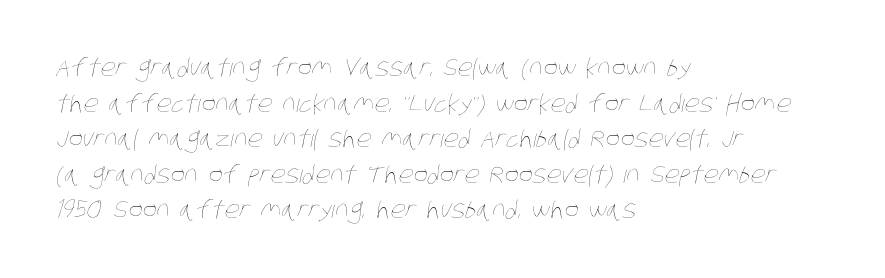
The image shows 24 px text type; set left-aligned, normal line spacing (1.48x), normal letter spacing, not underlined.
